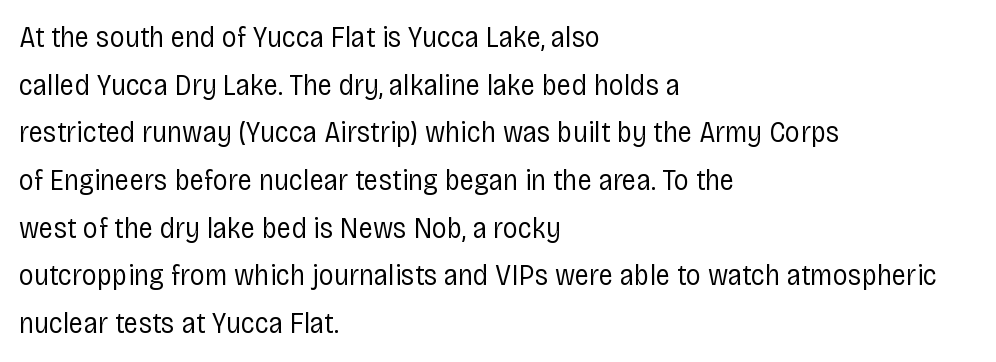
This sample has the flowing, uneven cadence of proportional lettering. Decoration check: the copy has no underline. Short and long lines alike share a common starting point at left. A normal amount of white space separates one row of letters from the next. The lettering stays uniformly vertical, giving the passage a roman look.
